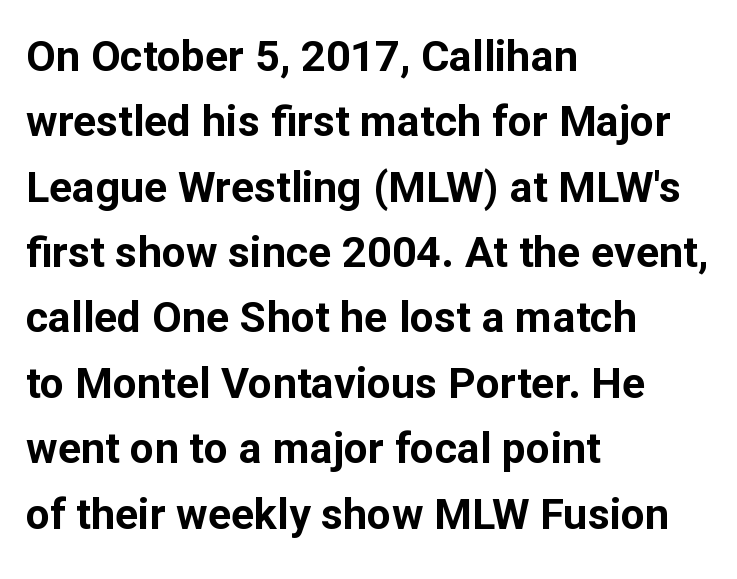
Q: Is the text bold? A: Yes.
Q: Is the text italic (slanted)? A: No, it is upright.
Q: Is the typeface a serif or a sans-serif typeface? A: Sans-serif.
Q: Is the text underlined? A: No.
Q: How is the paragraph aligned? A: Left-aligned.
Q: Is the spacing between letters normal or unusually wide? A: Normal.
Q: Is the spacing between lines tight, normal or loose? A: Normal.
Q: Width (condensed, normal, or wide)? A: Normal.
Q: Stroke contrast? A: Low.
Q: x-height? A: Medium.
Q: Monospaced? A: No.
